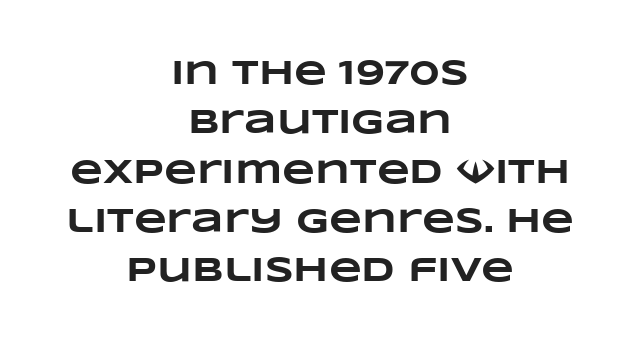
In CSS terms this would be text-align: center. The letters are bold, with thick, heavy strokes. Lines of text with bare space underneath. The rendering uses natural spacing where letterforms have individual widths.
